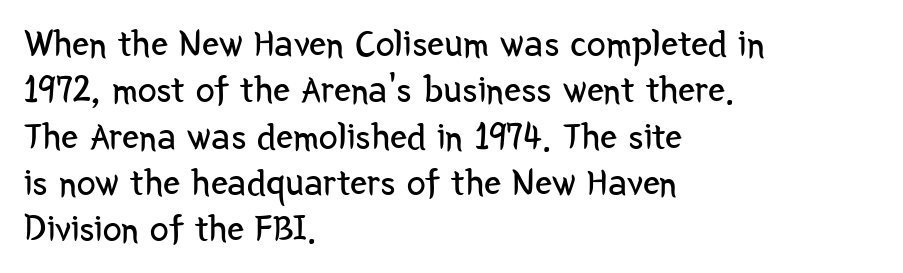
Q: Is the text bold? A: No.
Q: Is the text italic (slanted)? A: No, it is upright.
Q: Is the typeface a serif or a sans-serif typeface? A: Sans-serif.
Q: Is the text underlined? A: No.
Q: How is the paragraph aligned? A: Left-aligned.
Q: Is the spacing between letters normal or unusually wide? A: Normal.
Q: Width (condensed, normal, or wide)? A: Condensed.
Q: Stroke contrast? A: Low.
Q: x-height? A: Medium.
Q: Monospaced? A: No.
